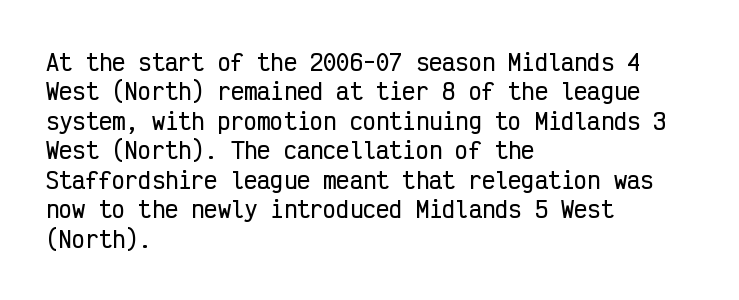
The image shows 22 px text type, upright; set left-aligned, normal line spacing (1.34x), normal letter spacing, not underlined.
